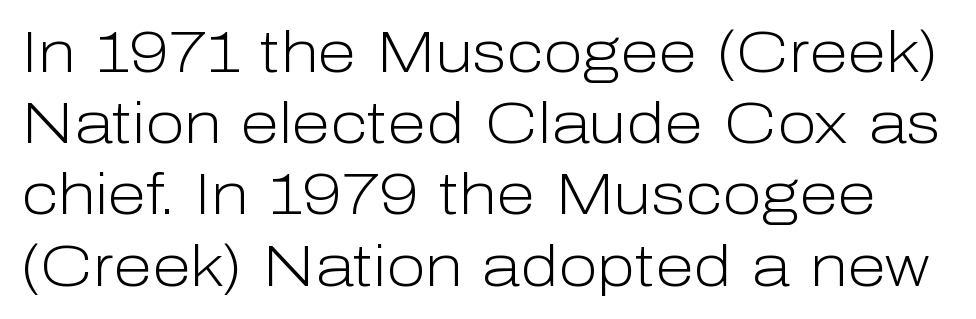
On a weight scale, this lands at 450 or below. The typeface chosen for these lines omits serifs. Italic? Not at all — the glyphs are vertical. This sample has the flowing, uneven cadence of proportional lettering. The face used here is rendered with its standard letterfit.
